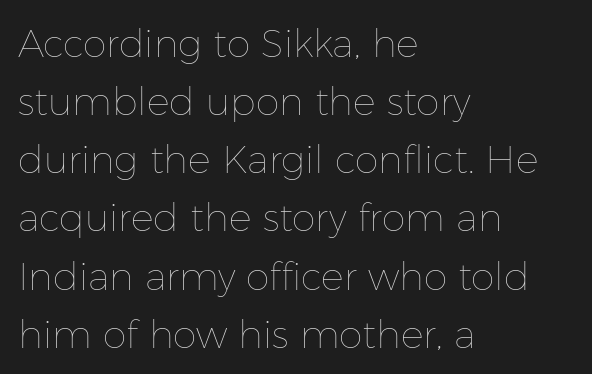
Interline gaps are of average width in this sample. Every row of glyphs begins at an identical x-position on the left. The characters are drawn with everyday or finer stroke widths. This is roman type, the default non-slanted kind. The rendering keeps characters at their native spacing. Check under the words: just untouched page.
